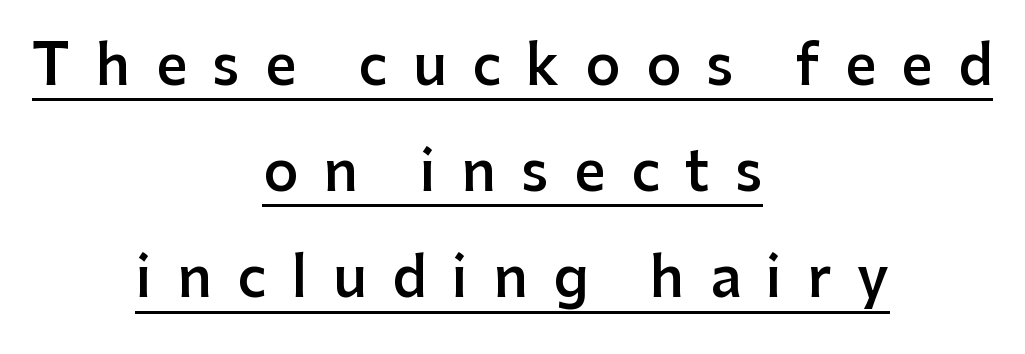
The image shows 55 px semibold sans-serif type, upright; set centered, loose line spacing (1.93x), unusually wide letter spacing (+0.46 em), underlined; low stroke contrast and a medium x-height.
